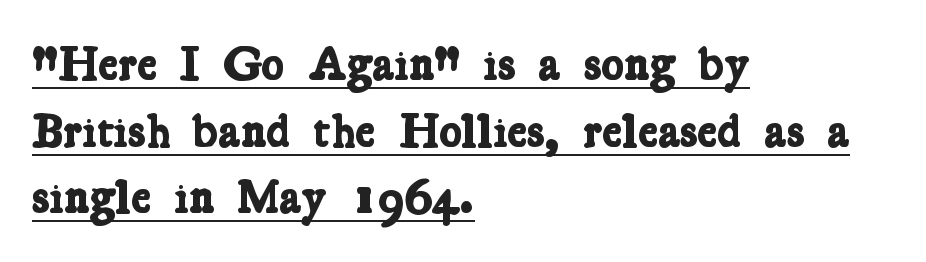
Layout note: lines flush left. In terms of letterform style, serifs are clearly present. The sample has been set heavy, in full bold. Caption: standard tracking, unaltered. The leading is moderate, giving the passage an even texture.
